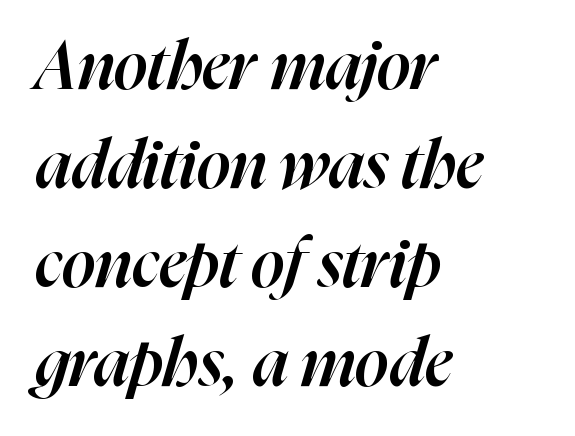
The image shows 67 px semibold type, italic (leaning right); set left-aligned, normal line spacing (1.48x), normal letter spacing, not underlined; high stroke contrast and a medium x-height.
